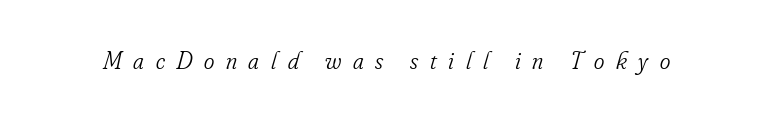
Q: Is the text bold? A: No.
Q: Is the text italic (slanted)? A: Yes, it leans right by about 16 degrees.
Q: Is the text underlined? A: No.
Q: Is the spacing between letters normal or unusually wide? A: Unusually wide.
